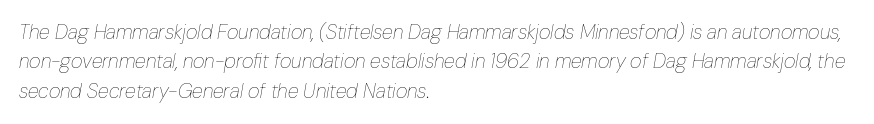
Q: Is the text bold? A: No.
Q: Is the text italic (slanted)? A: Yes, it leans right by about 10 degrees.
Q: Is the text underlined? A: No.
Q: How is the paragraph aligned? A: Left-aligned.
Q: Is the spacing between letters normal or unusually wide? A: Normal.
Q: Is the spacing between lines tight, normal or loose? A: Normal.
